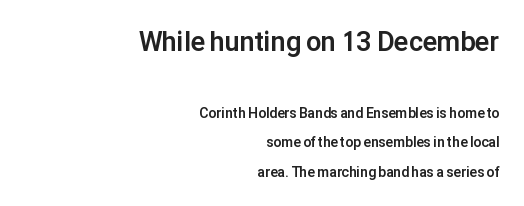
Q: Is the text bold? A: Yes.
Q: Is the text italic (slanted)? A: No, it is upright.
Q: Is the text underlined? A: No.
Q: How is the paragraph aligned? A: Right-aligned.
Q: Is the spacing between letters normal or unusually wide? A: Normal.
Q: Is the spacing between lines tight, normal or loose? A: Loose.
Q: Which block of text is set in a larger size, the first (top) or the second (bottom)? A: The first (top) one.
